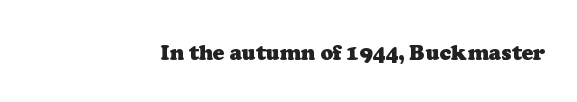
{"bold": "yes", "underline": "no", "letter_spacing": "normal", "letter_spacing_em": 0.0, "glyph_px": 21}
